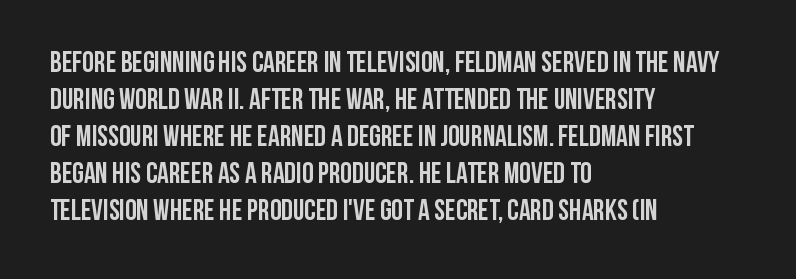
Q: Is the text bold? A: Yes.
Q: Is the text italic (slanted)? A: No, it is upright.
Q: Is the typeface a serif or a sans-serif typeface? A: Sans-serif.
Q: Is the text underlined? A: No.
Q: How is the paragraph aligned? A: Left-aligned.
Q: Is the spacing between letters normal or unusually wide? A: Normal.
Q: Is the spacing between lines tight, normal or loose? A: Normal.
Q: Width (condensed, normal, or wide)? A: Condensed.
Q: Stroke contrast? A: Low.
Q: x-height? A: Large.
Q: Monospaced? A: No.
